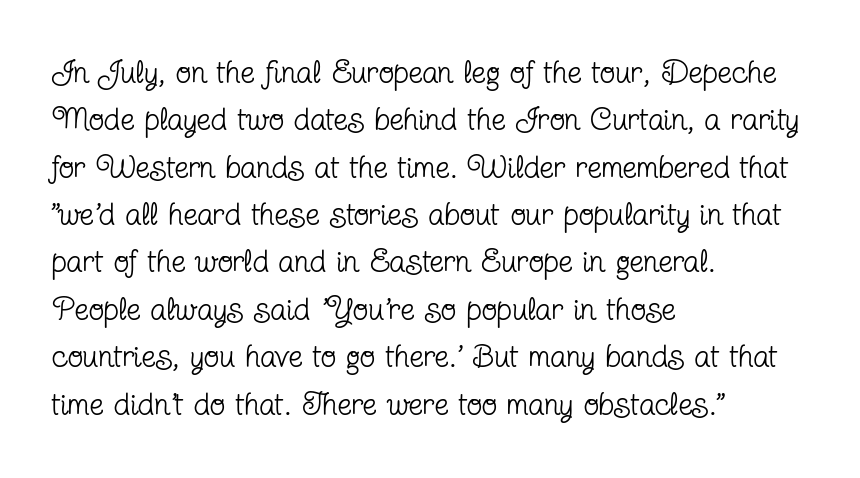
{"serif": "yes", "italic": "no", "bold": "no", "weight": "regular", "width": "condensed", "stroke_contrast": "low", "x_height": "medium", "monospaced": "no", "underline": "no", "align": "left", "line_spacing": "normal", "line_spacing_ratio": 1.48, "letter_spacing": "normal", "letter_spacing_em": 0.0, "glyph_px": 32}
